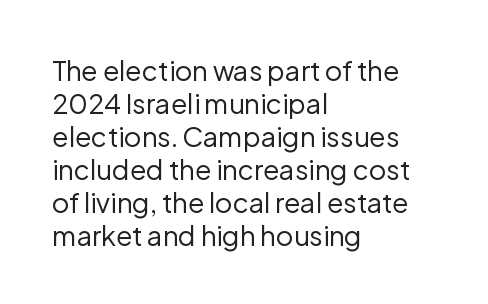
The type sits square on the baseline with zero lean. All the whitespace from short lines collects on the right. Students, note that the glyphs here touch the page at normal intervals. Weight class: somewhere from thin through regular. The foot of each line stays bare and open.
